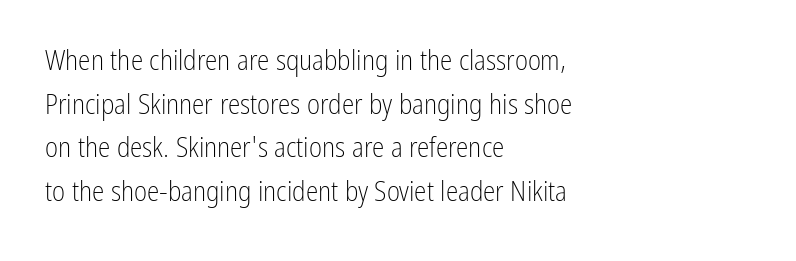
{"serif": "no", "italic": "no", "bold": "no", "weight": "light", "width": "condensed", "stroke_contrast": "low", "x_height": "medium", "monospaced": "no", "underline": "no", "align": "left", "line_spacing": "normal", "line_spacing_ratio": 1.56, "letter_spacing": "normal", "letter_spacing_em": 0.0, "glyph_px": 28}
